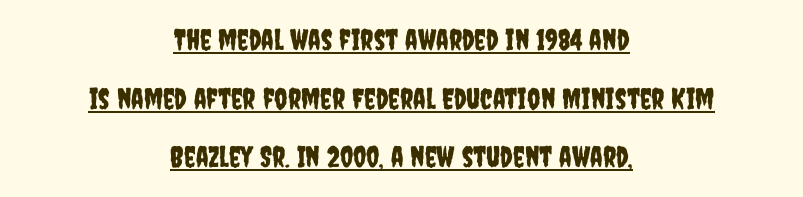
Q: Is the text italic (slanted)? A: No, it is upright.
Q: Is the typeface a serif or a sans-serif typeface? A: Sans-serif.
Q: Is the text underlined? A: Yes.
Q: How is the paragraph aligned? A: Centered.
Q: Is the spacing between letters normal or unusually wide? A: Normal.
Q: Is the spacing between lines tight, normal or loose? A: Loose.
Q: Width (condensed, normal, or wide)? A: Condensed.
Q: Stroke contrast? A: Low.
Q: x-height? A: Large.
Q: Monospaced? A: No.
